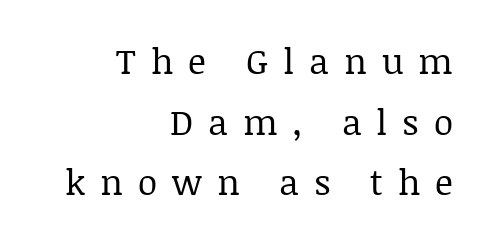
The image shows 35 px regular-weight serif type, upright; set right-aligned, line spacing 1.73x, unusually wide letter spacing (+0.43 em), not underlined; low stroke contrast and a large x-height.
